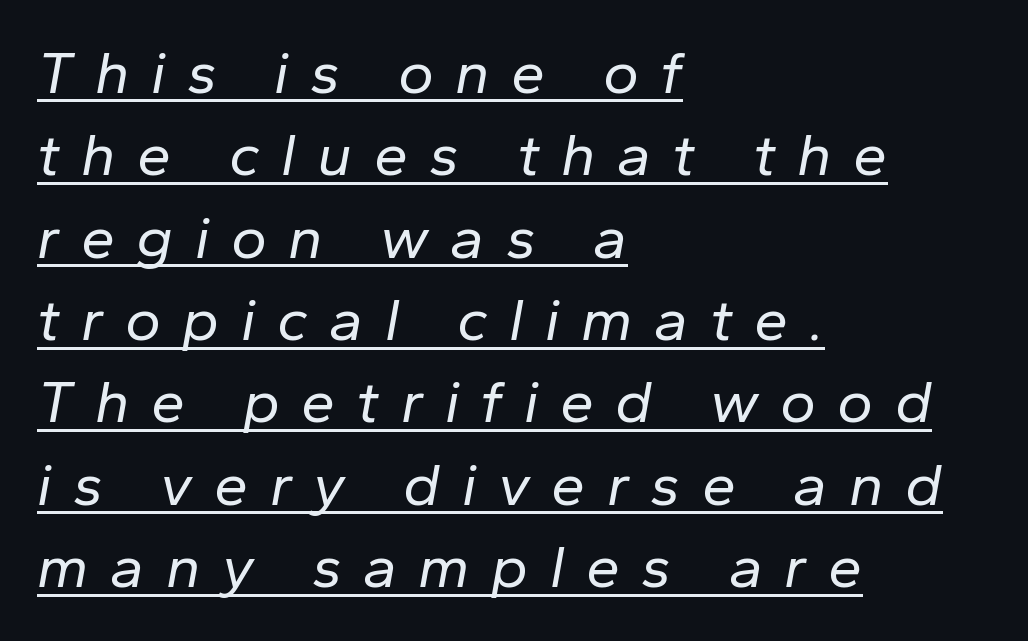
Q: Is the text bold? A: No.
Q: Is the text italic (slanted)? A: Yes, it leans right by about 10 degrees.
Q: Is the text underlined? A: Yes.
Q: How is the paragraph aligned? A: Left-aligned.
Q: Is the spacing between letters normal or unusually wide? A: Unusually wide.
Q: Is the spacing between lines tight, normal or loose? A: Normal.
Q: Width (condensed, normal, or wide)? A: Normal.
Q: Stroke contrast? A: Low.
Q: x-height? A: Medium.
Q: Monospaced? A: No.
